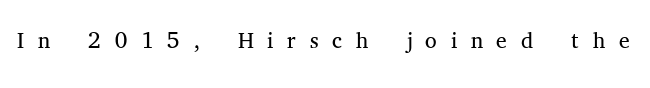
No word sits above an underline. What stands out about the letter spacing? Its width — letters are far apart. Is this a heavy cut? Hardly; it is regular or lighter. This rendering employs a face with finishing strokes, i.e., a serif.
